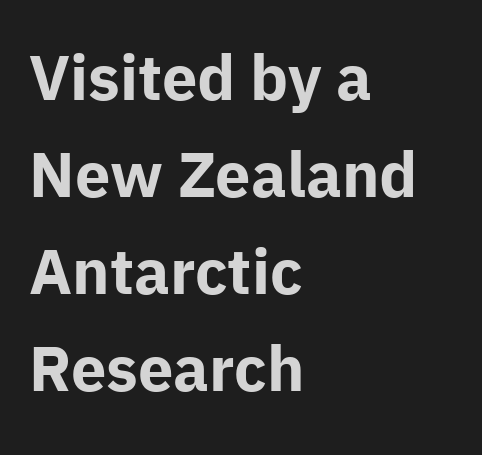
Spacing verdict: proportional, widths tailored to each character. Compared with typical paragraphs, the rows here are spaced about the same. One-word summary of the alignment: left. The glyphs have the mass of a bold cut. Unlike italic type, these characters show no tilt at all. To sum up the face: it is a sans, with no serifs.
